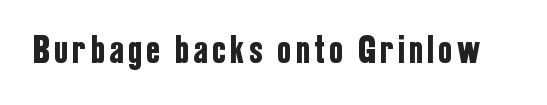
{"serif": "no", "italic": "no", "width": "condensed", "stroke_contrast": "low", "x_height": "medium", "monospaced": "no", "underline": "no", "glyph_px": 40}
